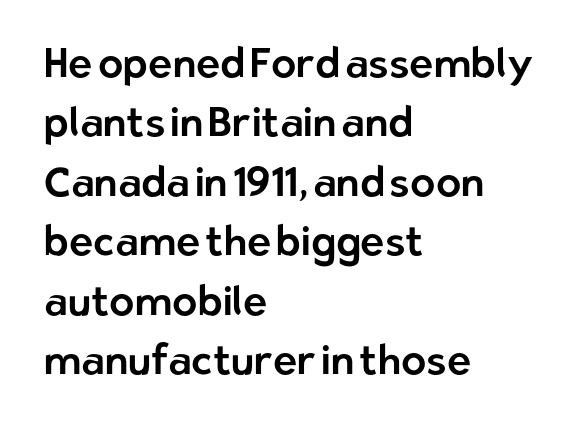
Reading down the block, your eye returns to a fixed left position each line. Proportional: the letters do not fall into vertical columns. The passage shown is typeset with a sans-serif family. Whoever set this chose a conventional vertical rhythm. Rule under the text: the space is simply empty.
